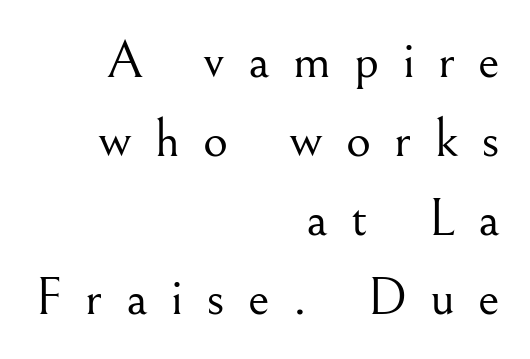
Q: Is the text bold? A: No.
Q: Is the text italic (slanted)? A: No, it is upright.
Q: Is the typeface a serif or a sans-serif typeface? A: Serif.
Q: Is the text underlined? A: No.
Q: How is the paragraph aligned? A: Right-aligned.
Q: Is the spacing between letters normal or unusually wide? A: Unusually wide.
Q: Is the spacing between lines tight, normal or loose? A: Normal.
Q: Width (condensed, normal, or wide)? A: Normal.
Q: Stroke contrast? A: Medium.
Q: x-height? A: Small.
Q: Monospaced? A: No.
